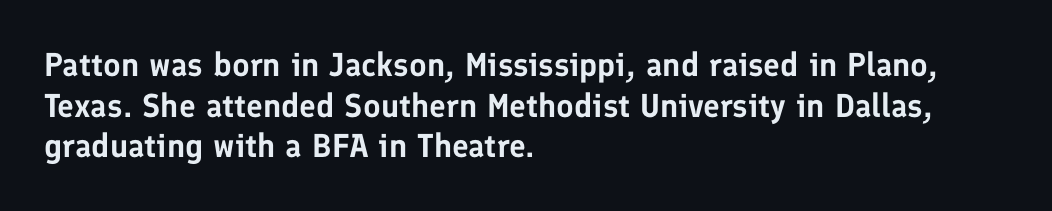
{"serif": "no", "italic": "no", "width": "normal", "stroke_contrast": "low", "x_height": "medium", "monospaced": "no", "underline": "no", "align": "left", "line_spacing_ratio": 1.23, "letter_spacing": "normal", "letter_spacing_em": 0.0, "glyph_px": 33}
